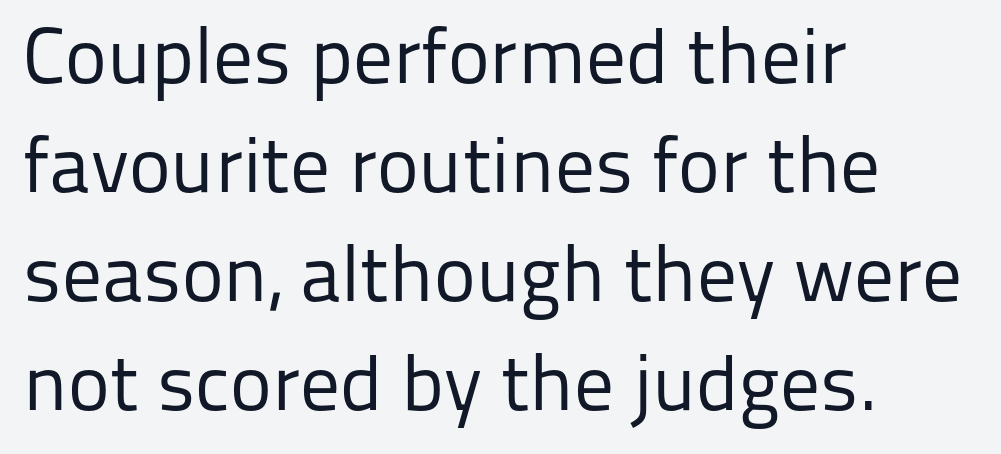
{"serif": "no", "italic": "no", "bold": "no", "weight": "regular", "width": "normal", "stroke_contrast": "low", "x_height": "medium", "monospaced": "no", "underline": "no", "align": "left", "line_spacing": "normal", "line_spacing_ratio": 1.38, "letter_spacing": "normal", "letter_spacing_em": 0.0, "glyph_px": 79}
